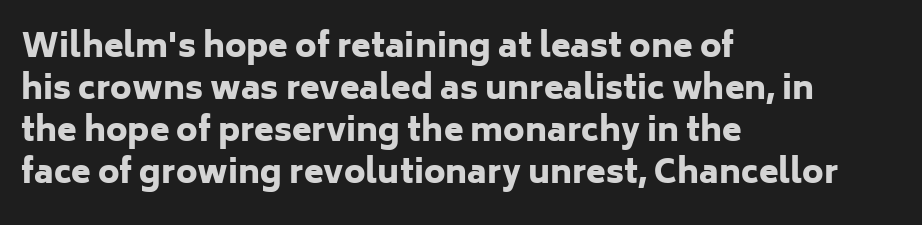
The image shows 32 px heavy sans-serif type, upright; set left-aligned, normal line spacing (1.31x), normal letter spacing, not underlined; low stroke contrast and a medium x-height.
